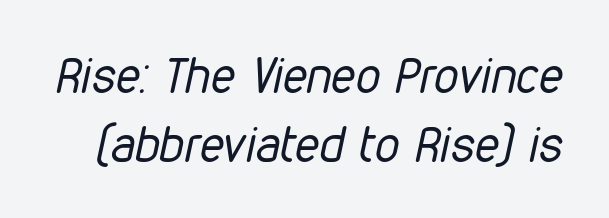
{"italic": "yes", "lean": "right", "slant_degrees": 12, "bold": "no", "weight": "regular", "width": "condensed", "stroke_contrast": "low", "x_height": "medium", "monospaced": "no", "underline": "no", "line_spacing": "normal", "line_spacing_ratio": 1.4, "letter_spacing": "normal", "letter_spacing_em": 0.0, "glyph_px": 49}
